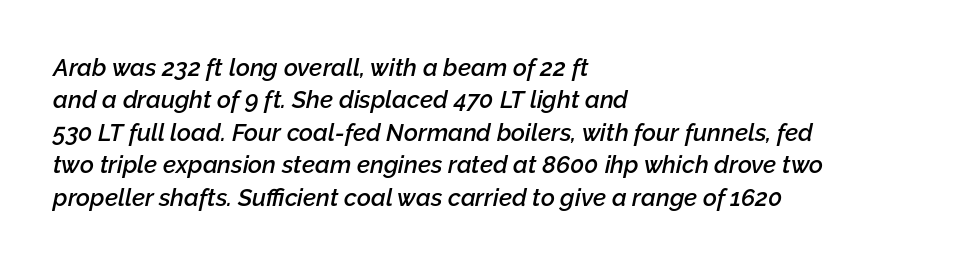
Horizontally, the lines are justified to the leading edge only. Letters rest on an invisible, unmarked baseline. Bold? Not quite — semibold, heavier than regular but stopping short. Rows of type keep a routine distance in the vertical direction. Caption: standard tracking, unaltered. Notice how the stems are inclined rather than vertical — that's the hallmark of italics.
